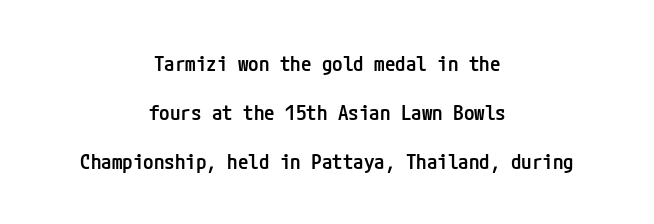
{"italic": "no", "bold": "semi", "underline": "no", "align": "center", "line_spacing": "loose", "line_spacing_ratio": 2.33, "letter_spacing": "normal", "letter_spacing_em": 0.0, "glyph_px": 21}
